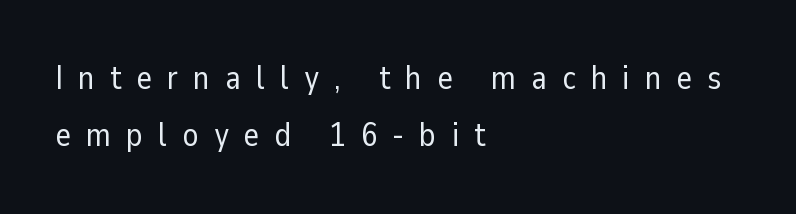
The image shows 33 px regular-weight sans-serif type, upright; set left-aligned, line spacing 1.74x, unusually wide letter spacing (+0.46 em), not underlined; low stroke contrast and a medium x-height.
